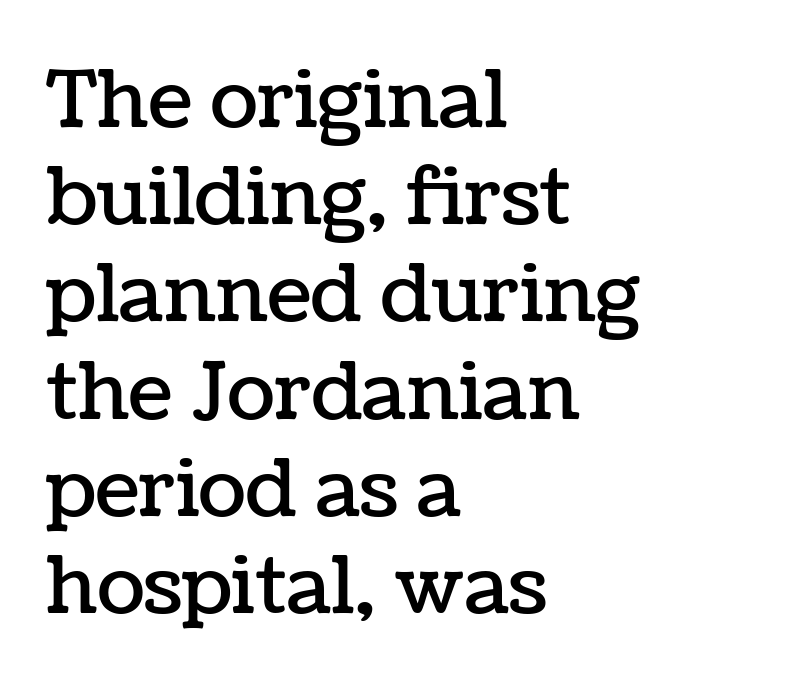
The image shows 79 px text type, upright; set left-aligned, line spacing 1.23x, normal letter spacing, not underlined; low stroke contrast and a medium x-height.
